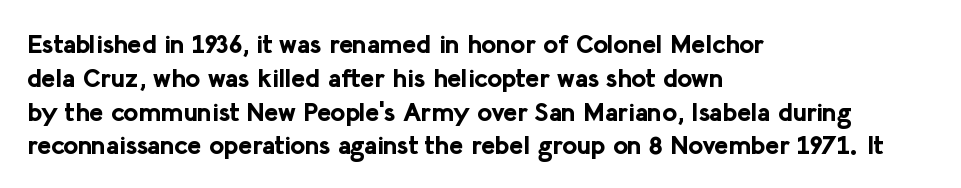
{"italic": "no", "bold": "yes", "underline": "no", "align": "left", "line_spacing": "normal", "line_spacing_ratio": 1.3, "letter_spacing": "normal", "letter_spacing_em": 0.0, "glyph_px": 26}
